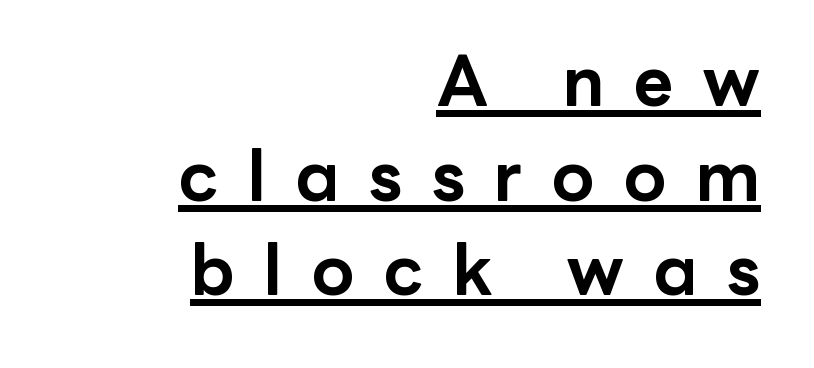
Q: Is the text bold? A: Yes.
Q: Is the text italic (slanted)? A: No, it is upright.
Q: Is the typeface a serif or a sans-serif typeface? A: Sans-serif.
Q: Is the text underlined? A: Yes.
Q: How is the paragraph aligned? A: Right-aligned.
Q: Is the spacing between letters normal or unusually wide? A: Unusually wide.
Q: Is the spacing between lines tight, normal or loose? A: Normal.
Q: Width (condensed, normal, or wide)? A: Normal.
Q: Stroke contrast? A: Low.
Q: x-height? A: Medium.
Q: Monospaced? A: No.
